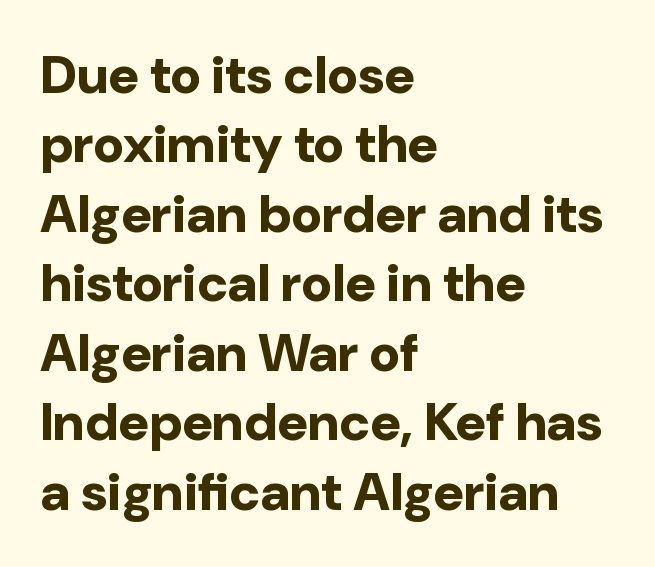
The image shows 53 px bold sans-serif type, upright; set left-aligned, normal line spacing (1.31x), normal letter spacing, not underlined; low stroke contrast and a medium x-height.
